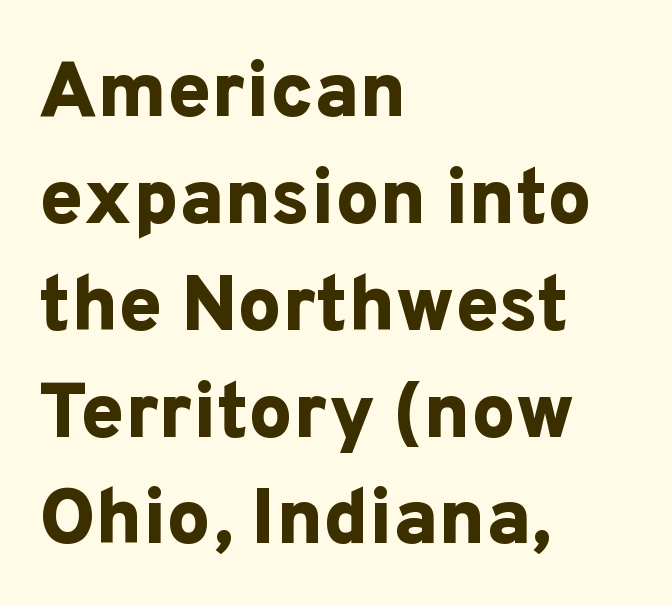
Q: Is the text bold? A: Yes.
Q: Is the text italic (slanted)? A: No, it is upright.
Q: Is the typeface a serif or a sans-serif typeface? A: Sans-serif.
Q: Is the text underlined? A: No.
Q: How is the paragraph aligned? A: Left-aligned.
Q: Is the spacing between letters normal or unusually wide? A: Normal.
Q: Is the spacing between lines tight, normal or loose? A: Normal.
Q: Width (condensed, normal, or wide)? A: Normal.
Q: Stroke contrast? A: Low.
Q: x-height? A: Medium.
Q: Monospaced? A: No.
